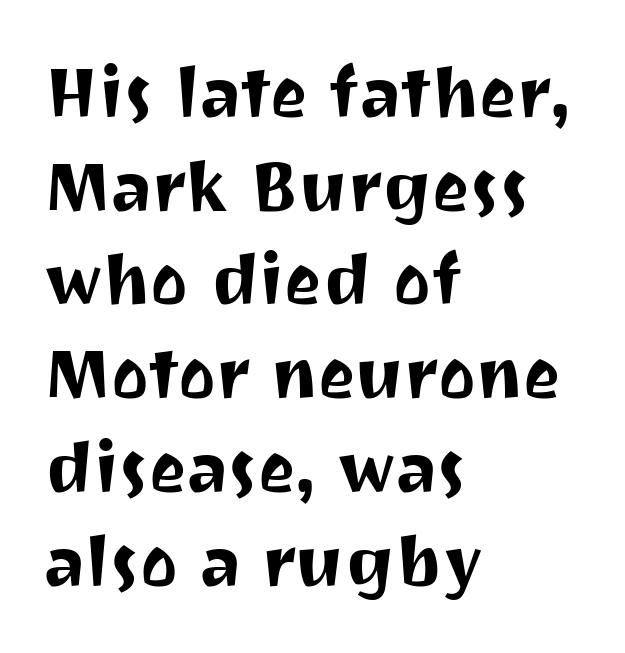
Q: Is the text italic (slanted)? A: No, it is upright.
Q: Is the typeface a serif or a sans-serif typeface? A: Sans-serif.
Q: Is the text underlined? A: No.
Q: How is the paragraph aligned? A: Left-aligned.
Q: Is the spacing between letters normal or unusually wide? A: Normal.
Q: Is the spacing between lines tight, normal or loose? A: Normal.
Q: Width (condensed, normal, or wide)? A: Normal.
Q: Stroke contrast? A: Medium.
Q: x-height? A: Medium.
Q: Monospaced? A: No.
